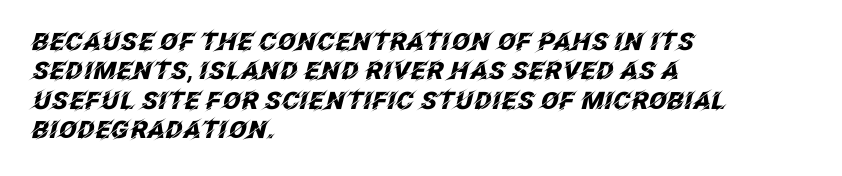
The image shows 24 px bold type, italic (leaning right); set left-aligned, line spacing 1.22x, normal letter spacing, not underlined.
